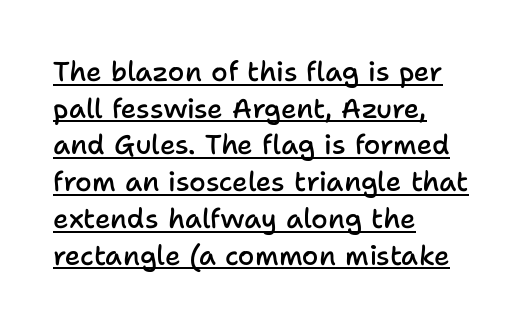
Q: Is the text bold? A: Semi-bold.
Q: Is the text italic (slanted)? A: No, it is upright.
Q: Is the text underlined? A: Yes.
Q: How is the paragraph aligned? A: Left-aligned.
Q: Is the spacing between letters normal or unusually wide? A: Normal.
Q: Is the spacing between lines tight, normal or loose? A: Normal.
